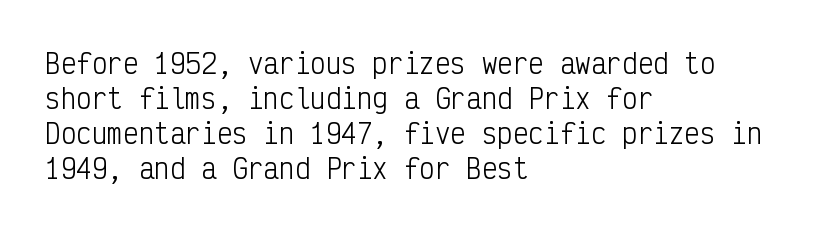
Q: Is the text bold? A: No.
Q: Is the text italic (slanted)? A: No, it is upright.
Q: Is the text underlined? A: No.
Q: How is the paragraph aligned? A: Left-aligned.
Q: Is the spacing between letters normal or unusually wide? A: Normal.
Q: Is the spacing between lines tight, normal or loose? A: Normal.
